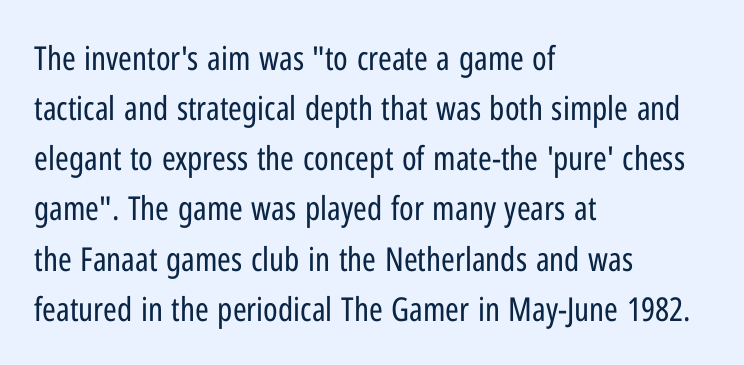
{"serif": "no", "italic": "no", "bold": "no", "weight": "regular", "width": "condensed", "stroke_contrast": "low", "x_height": "medium", "monospaced": "no", "underline": "no", "align": "left", "line_spacing": "normal", "line_spacing_ratio": 1.52, "letter_spacing": "normal", "letter_spacing_em": 0.0, "glyph_px": 33}
